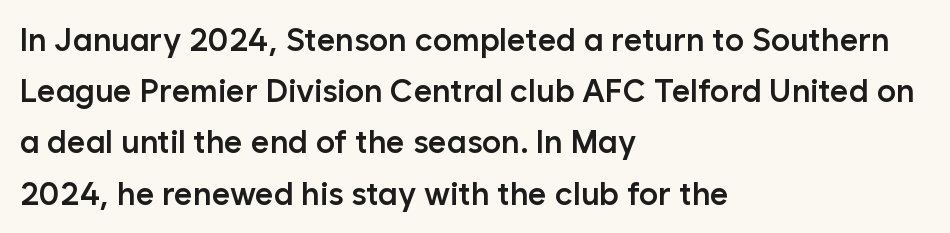
Q: Is the text bold? A: Semi-bold.
Q: Is the text italic (slanted)? A: No, it is upright.
Q: Is the typeface a serif or a sans-serif typeface? A: Sans-serif.
Q: Is the text underlined? A: No.
Q: How is the paragraph aligned? A: Left-aligned.
Q: Is the spacing between letters normal or unusually wide? A: Normal.
Q: Is the spacing between lines tight, normal or loose? A: Normal.
Q: Width (condensed, normal, or wide)? A: Normal.
Q: Stroke contrast? A: Low.
Q: x-height? A: Medium.
Q: Monospaced? A: No.
